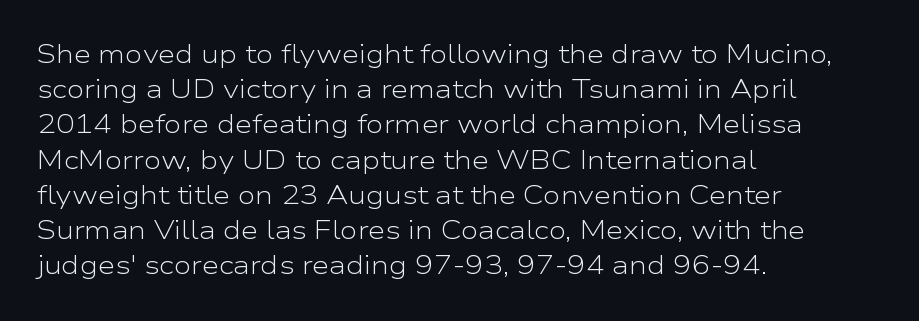
{"italic": "no", "bold": "no", "underline": "no", "align": "left", "line_spacing": "normal", "line_spacing_ratio": 1.41, "letter_spacing": "normal", "letter_spacing_em": 0.0, "glyph_px": 25}
